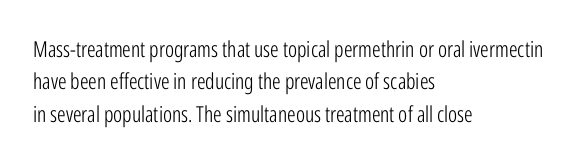
The image shows 22 px text type, upright; set left-aligned, normal line spacing (1.47x), normal letter spacing, not underlined.
